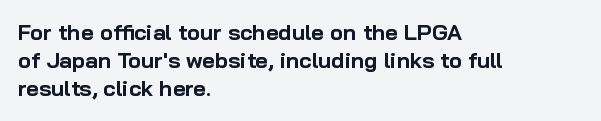
Q: Is the text bold? A: Yes.
Q: Is the text italic (slanted)? A: No, it is upright.
Q: Is the text underlined? A: No.
Q: How is the paragraph aligned? A: Left-aligned.
Q: Is the spacing between letters normal or unusually wide? A: Normal.
Q: Is the spacing between lines tight, normal or loose? A: Normal.
